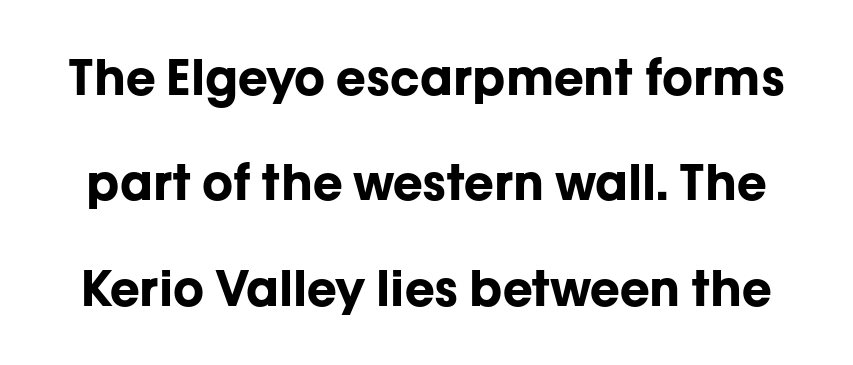
The image shows 49 px bold sans-serif type, upright; set loose line spacing (2.15x), normal letter spacing, not underlined; low stroke contrast and a medium x-height.
